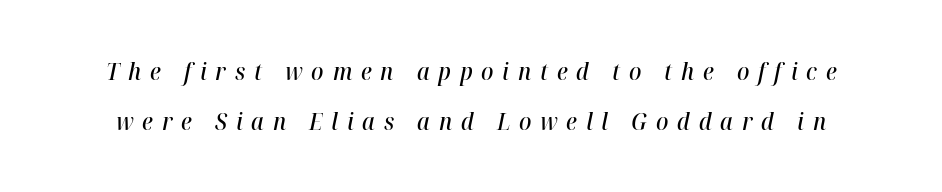
Nobody drew a line under any word here. Emphasis-style slanted type is in use. A typesetter would call this heavily tracked-out type. This is moderately heavy type, rendered in semibold.
